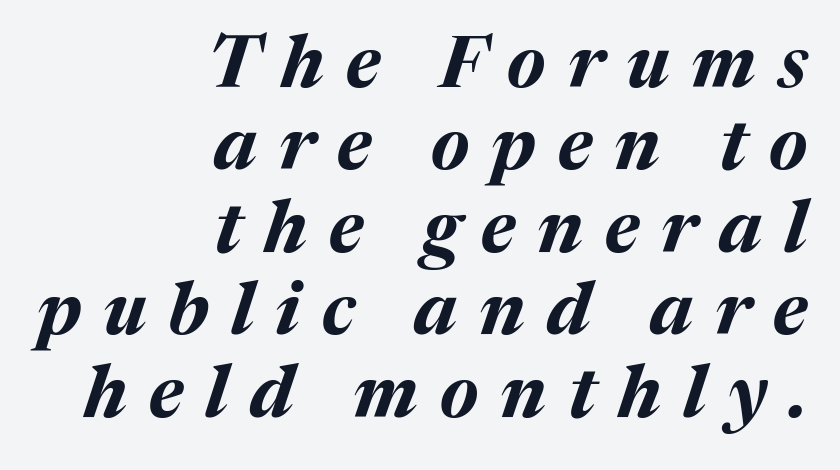
{"italic": "yes", "lean": "right", "slant_degrees": 17, "bold": "yes", "weight": "bold", "width": "normal", "stroke_contrast": "medium", "x_height": "medium", "monospaced": "no", "underline": "no", "align": "right", "line_spacing": "tight", "line_spacing_ratio": 1.13, "letter_spacing": "wide", "letter_spacing_em": 0.3, "glyph_px": 73}
